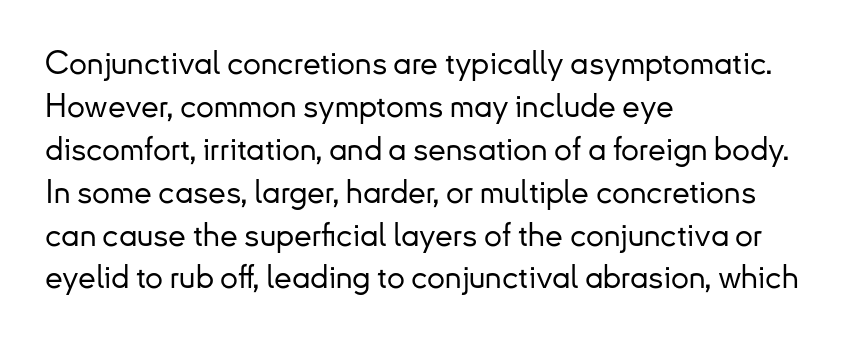
This rendering features lettering with no underline. Each letter keeps its own natural width here, so spacing adapts to shape. Regarding leading, the lines here are spaced in the standard way. These lines stack with their left ends in a neat column. Letterform terminals end flat and unadorned throughout the passage. The type sits square on the baseline with zero lean.
